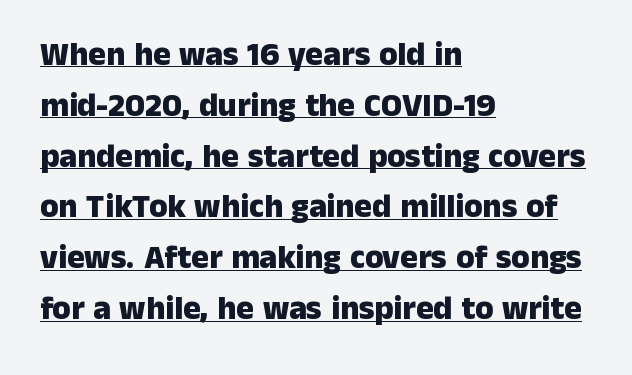
{"serif": "no", "italic": "no", "bold": "yes", "weight": "heavy", "width": "normal", "stroke_contrast": "low", "x_height": "medium", "monospaced": "no", "underline": "yes", "align": "left", "line_spacing": "normal", "line_spacing_ratio": 1.54, "letter_spacing": "normal", "letter_spacing_em": 0.0, "glyph_px": 33}
